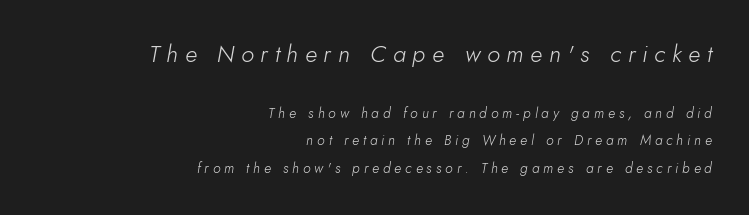
The image shows 24 px text type, italic (leaning right); set right-aligned, loose line spacing (1.95x), unusually wide letter spacing (+0.28 em), not underlined; the first (top) block is 1.71x larger.
